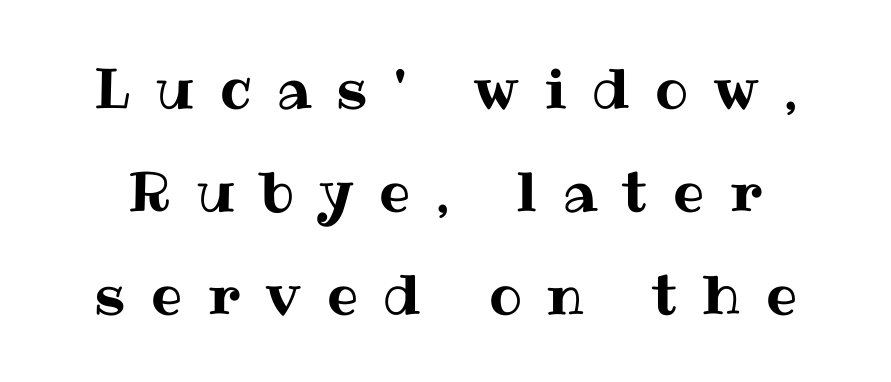
Only glyphs here, with clear space below each row. Loose tracking; the words dissolve into strings of separated letters. Every character sits straight up, as roman type does. Do the characters align in a grid? No, the font is proportional.
